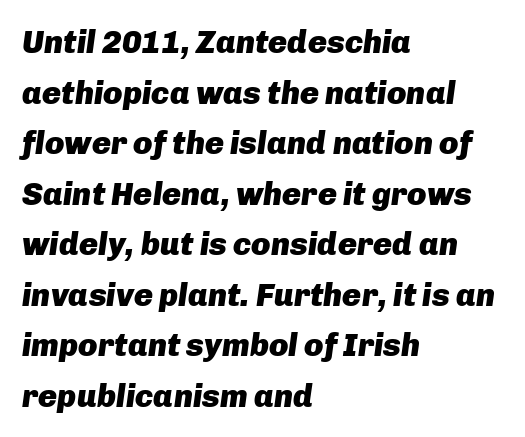
The image shows 32 px heavy type, italic (leaning right); set left-aligned, normal line spacing (1.58x), normal letter spacing, not underlined; low stroke contrast and a medium x-height.
